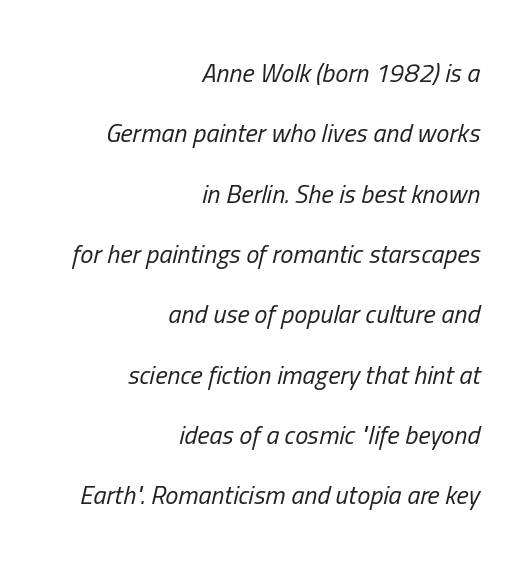
Compared with ordinary roman type, these characters are visibly tilted. Summary of vertical rhythm: relaxed, with wide interline spacing. The weight would be labelled regular, book, light, or lighter still. Honestly, the letter spacing is just normal — you wouldn't notice it. A clean baseline with only descenders dipping below it.
